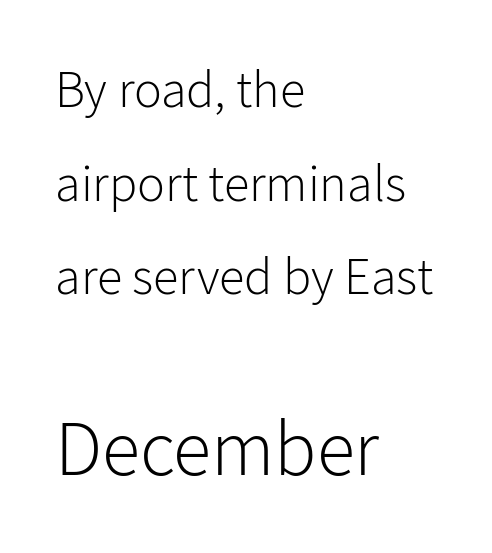
The compositor pushed each line to the left boundary. These two chunks differ in scale, with the bottom chunk taking the larger measure. The zone under the glyphs is completely vacant. In terms of letterform style, serifs are entirely absent. Spacing verdict: proportional, widths tailored to each character. The type sits square on the baseline with zero lean.
